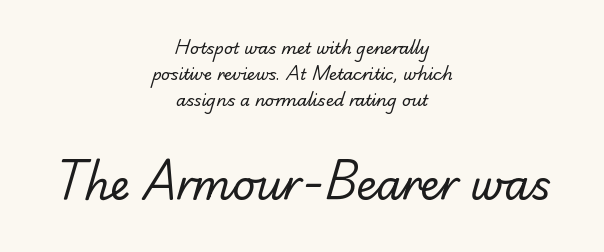
{"serif": "no", "bold": "no", "weight": "regular", "width": "normal", "stroke_contrast": "low", "x_height": "small", "monospaced": "no", "underline": "no", "align": "center", "line_spacing": "normal", "line_spacing_ratio": 1.63, "letter_spacing": "normal", "letter_spacing_em": 0.0, "larger_block": "second", "size_ratio": 2.5, "glyph_px": 40}
